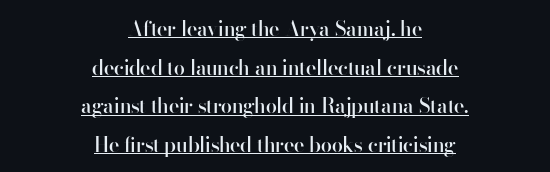
Semibold letterforms, between regular and bold. The line-height multiplier appears high, well above default. Glance below the letters and you will spot a drawn line. The paragraph shown floats in the horizontal middle.
